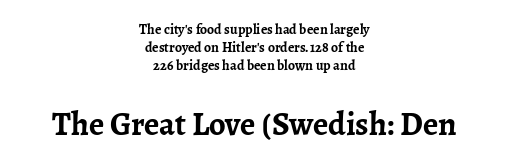
{"serif": "yes", "italic": "no", "bold": "yes", "weight": "semibold", "width": "normal", "stroke_contrast": "low", "x_height": "medium", "monospaced": "no", "underline": "no", "align": "center", "line_spacing": "normal", "line_spacing_ratio": 1.27, "letter_spacing": "normal", "letter_spacing_em": 0.0, "larger_block": "second", "size_ratio": 2.36, "glyph_px": 33}
